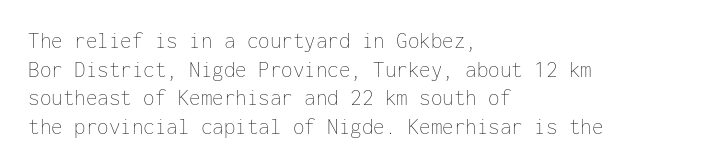
{"italic": "no", "bold": "no", "underline": "no", "align": "left", "line_spacing": "normal", "line_spacing_ratio": 1.25, "letter_spacing": "normal", "letter_spacing_em": 0.0, "glyph_px": 23}
